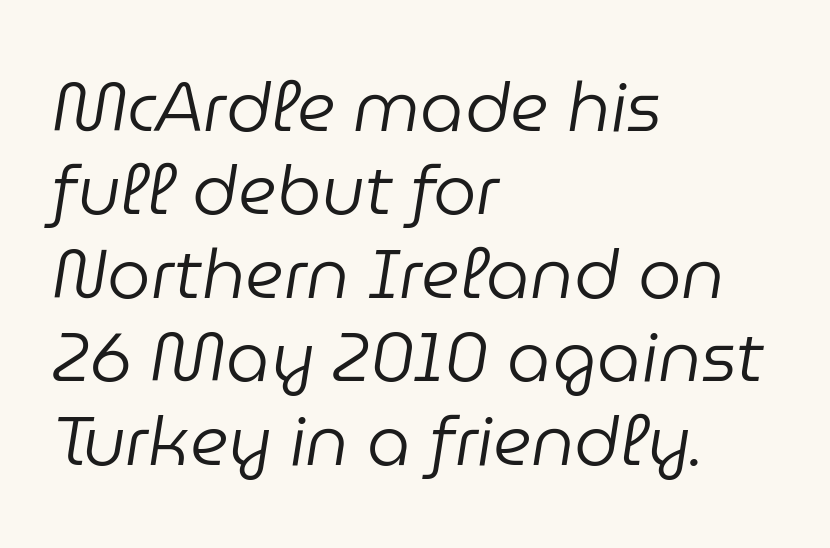
Reading down the block, your eye returns to a fixed left position each line. Nothing heavy about these letters — not bold at all. No extra tracking has been applied to these lines. The baseline area is clear.
